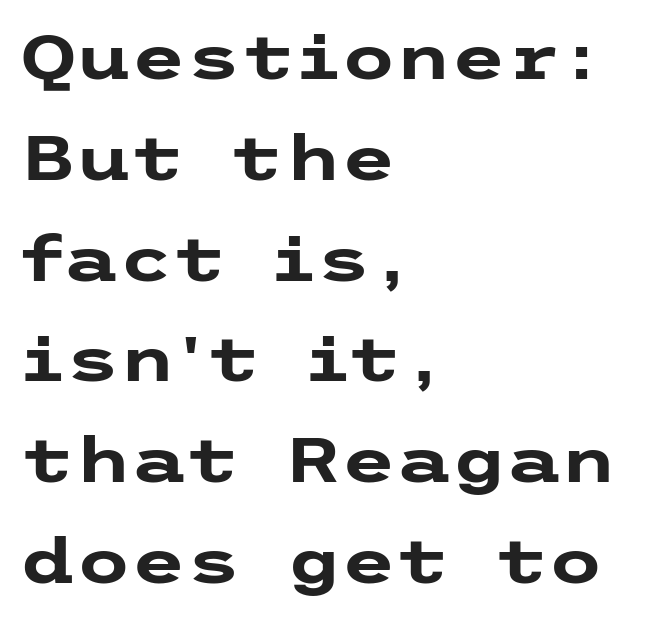
Every character sits straight up, as roman type does. Glance below the letters and you will spot only blank space. These lines sit exactly where default settings would place them. A dark, heavy texture on the line: the type is bold.
